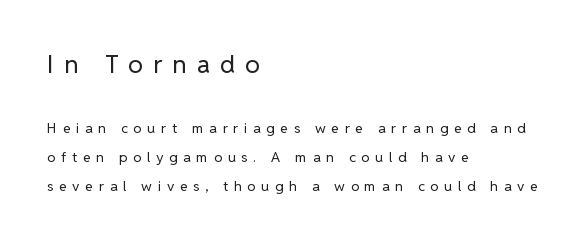
How would I describe the line gaps? Wide and relaxed. The strip under each line holds only bare page. This is not heavy type; no bold has been used. Tracking value appears strongly positive — letters spread wide. The earlier block is typeset at a bigger size than the later block. Designer's note — italics off, roman on.
